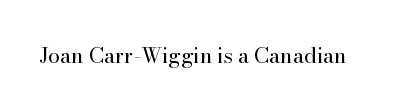
The passage shown is not underscored anywhere. The font's upright variant was chosen for this text. Stems here are at most as thick as an everyday book face. Observe the ordinary spacing: letters are neighbours, not strangers.
